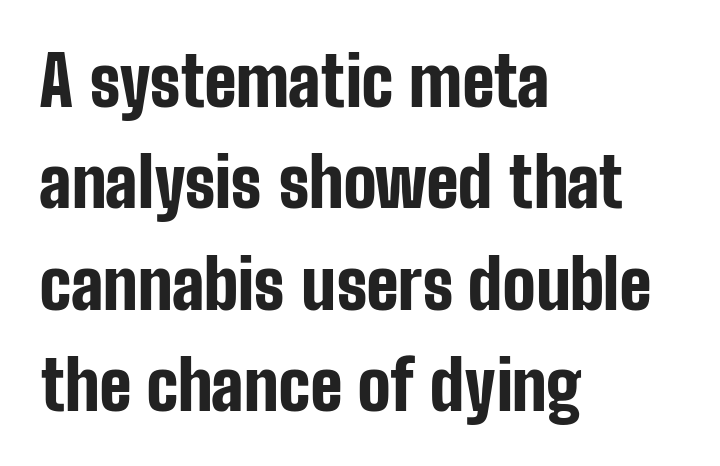
The image shows 69 px bold, condensed sans-serif type, upright; set left-aligned, normal line spacing (1.47x), normal letter spacing, not underlined; low stroke contrast and a medium x-height.
